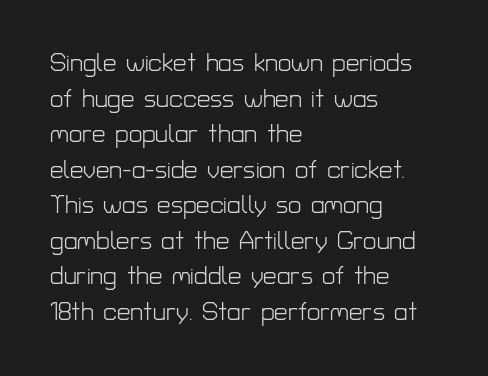
The image shows 24 px text type, upright; set left-aligned, normal line spacing (1.48x), normal letter spacing, not underlined.
